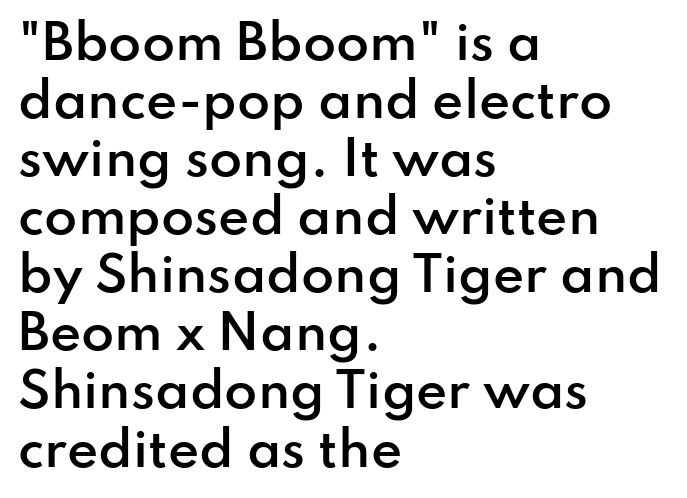
The image shows 48 px semibold sans-serif type, upright; set left-aligned, line spacing 1.21x, normal letter spacing, not underlined; low stroke contrast and a small x-height.
